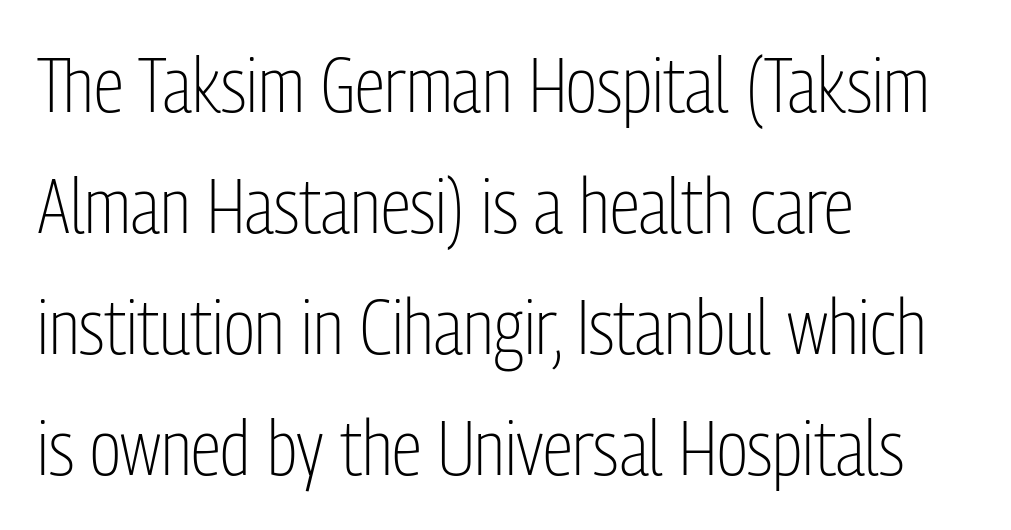
{"serif": "no", "italic": "no", "bold": "no", "weight": "light", "width": "condensed", "stroke_contrast": "low", "x_height": "medium", "monospaced": "no", "underline": "no", "align": "left", "line_spacing": "normal", "line_spacing_ratio": 1.57, "letter_spacing": "normal", "letter_spacing_em": 0.0, "glyph_px": 77}
